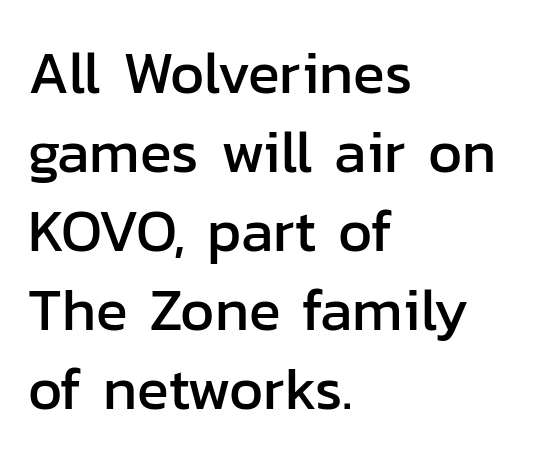
{"serif": "no", "italic": "no", "width": "normal", "stroke_contrast": "low", "x_height": "medium", "monospaced": "no", "underline": "no", "align": "left", "line_spacing": "normal", "line_spacing_ratio": 1.34, "letter_spacing": "normal", "letter_spacing_em": 0.0, "glyph_px": 59}
